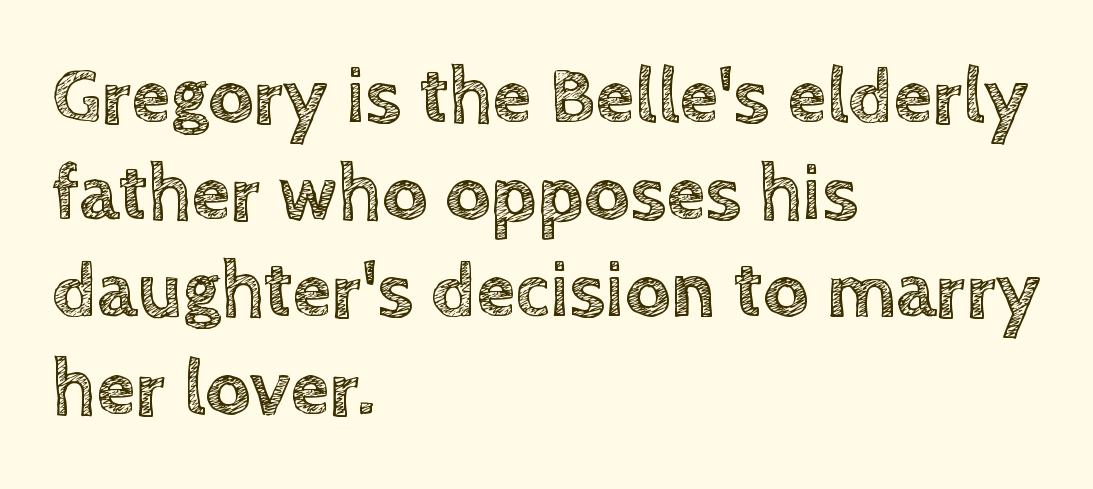
{"italic": "no", "width": "normal", "x_height": "large", "monospaced": "no", "underline": "no", "align": "left", "line_spacing_ratio": 1.23, "letter_spacing": "normal", "letter_spacing_em": 0.0, "glyph_px": 79}
